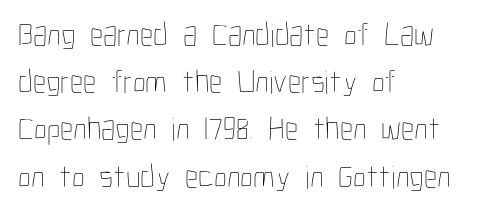
Q: Is the text bold? A: No.
Q: Is the text italic (slanted)? A: No, it is upright.
Q: Is the text underlined? A: No.
Q: How is the paragraph aligned? A: Left-aligned.
Q: Is the spacing between letters normal or unusually wide? A: Normal.
Q: Is the spacing between lines tight, normal or loose? A: Normal.
Q: Width (condensed, normal, or wide)? A: Condensed.
Q: Stroke contrast? A: Low.
Q: x-height? A: Medium.
Q: Monospaced? A: No.
